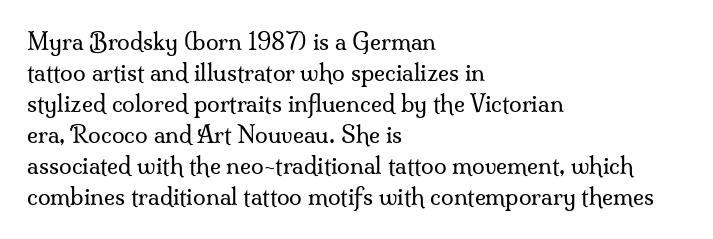
Posture: upright roman. The ragged edge is on the right, which tells us the setting is flush left. Reading down the column, the eye jumps a familiar distance to each next line. The specimen omits any rule beneath the text block's lines. The face looks like a standard text weight, possibly lighter.
